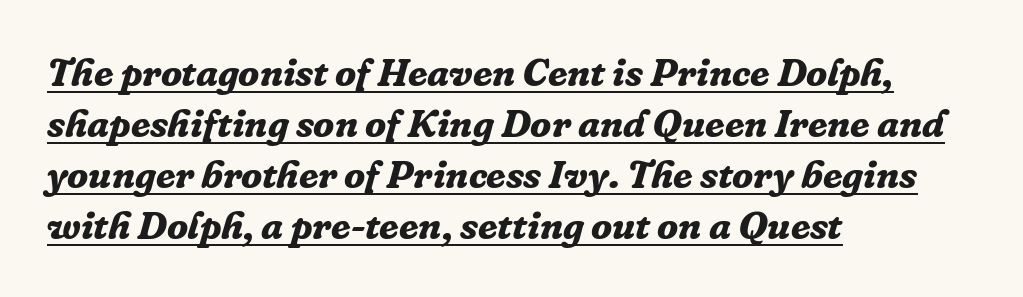
{"serif": "yes", "italic": "yes", "lean": "right", "slant_degrees": 16, "bold": "yes", "weight": "bold", "width": "normal", "stroke_contrast": "low", "x_height": "medium", "monospaced": "no", "underline": "yes", "align": "left", "line_spacing": "normal", "line_spacing_ratio": 1.31, "letter_spacing": "normal", "letter_spacing_em": 0.0, "glyph_px": 39}
